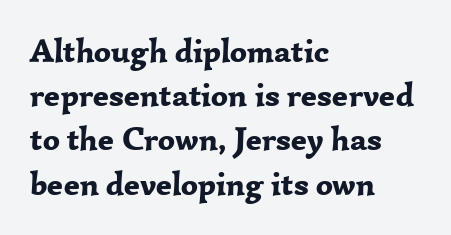
The face used here has the dense, thick strokes of a bold. Lines of text with bare space underneath. Baseline-to-baseline distance is the conventional proportion of letter height. The letters stand straight up with perfectly vertical stems.
